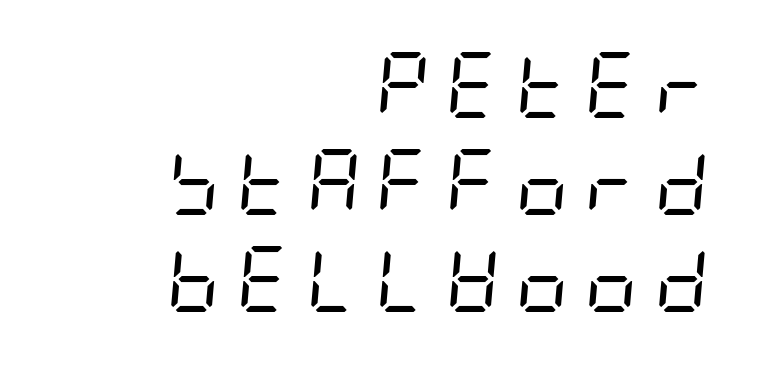
Q: Is the text bold? A: No.
Q: Is the text italic (slanted)? A: Yes, it leans right by about 5 degrees.
Q: Is the text underlined? A: No.
Q: How is the paragraph aligned? A: Right-aligned.
Q: Is the spacing between letters normal or unusually wide? A: Unusually wide.
Q: Is the spacing between lines tight, normal or loose? A: Normal.
Q: Width (condensed, normal, or wide)? A: Condensed.
Q: Stroke contrast? A: Low.
Q: x-height? A: Large.
